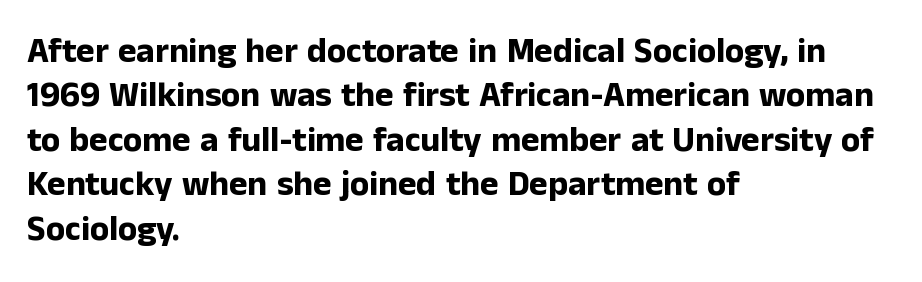
The image shows 35 px bold sans-serif type, upright; set left-aligned, normal line spacing (1.27x), normal letter spacing, not underlined; low stroke contrast and a medium x-height.
